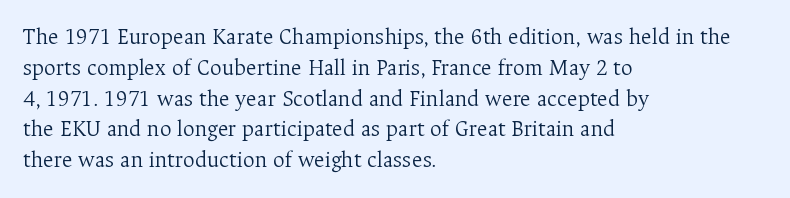
The image shows 23 px text type, upright; set left-aligned, normal line spacing (1.34x), normal letter spacing, not underlined.
